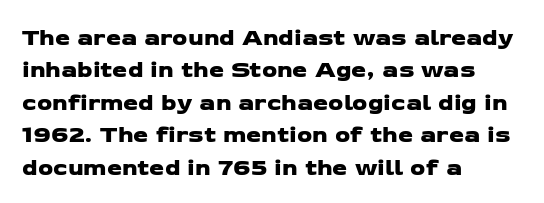
Q: Is the text underlined? A: No.
Q: How is the paragraph aligned? A: Left-aligned.
Q: Is the spacing between letters normal or unusually wide? A: Normal.
Q: Is the spacing between lines tight, normal or loose? A: Normal.
